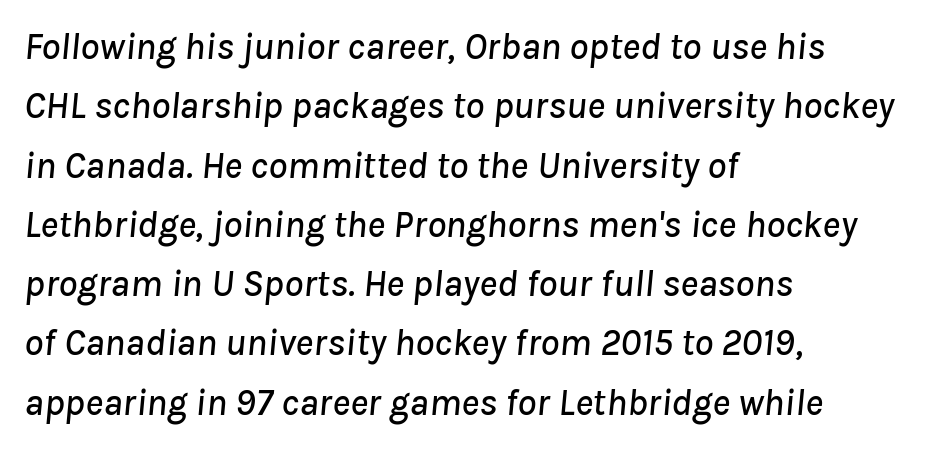
Q: Is the text italic (slanted)? A: Yes, it leans right by about 8 degrees.
Q: Is the text underlined? A: No.
Q: How is the paragraph aligned? A: Left-aligned.
Q: Is the spacing between letters normal or unusually wide? A: Normal.
Q: Is the spacing between lines tight, normal or loose? A: Normal.
Q: Width (condensed, normal, or wide)? A: Normal.
Q: Stroke contrast? A: Low.
Q: x-height? A: Medium.
Q: Monospaced? A: No.
